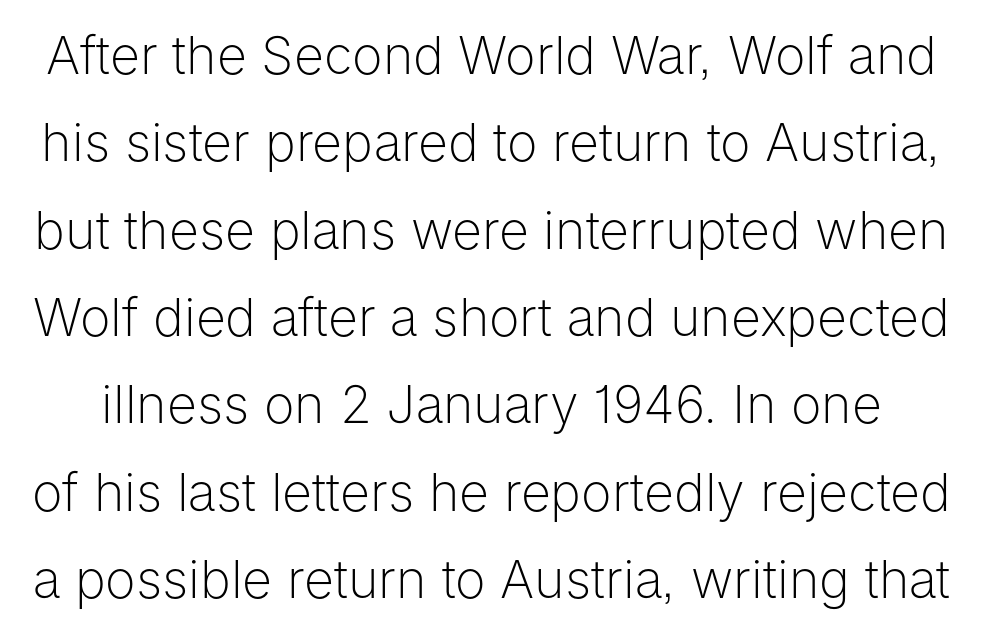
The image shows 52 px light sans-serif type, upright; set normal line spacing (1.68x), normal letter spacing, not underlined; low stroke contrast and a medium x-height.
